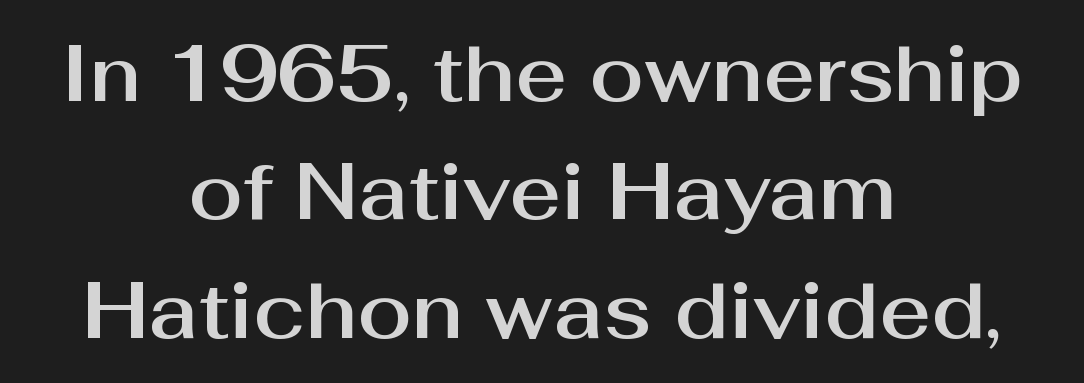
The image shows 79 px sans-serif type, upright; set centered, normal line spacing (1.5x), normal letter spacing, not underlined; medium stroke contrast and a medium x-height.
